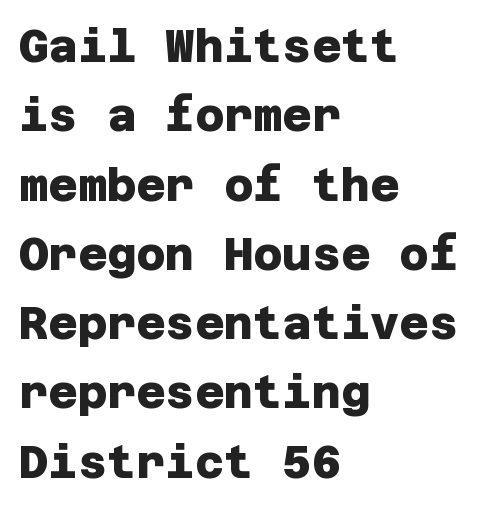
The letters sit at their default tracking, neither squeezed nor spread. Is this a sans? Yes — the strokes have no serifs. Is there much room between lines? A standard amount, neither cramped nor airy. Weight: bold. The words here are not underlined. The paragraph has a hard left edge and a soft right edge.
